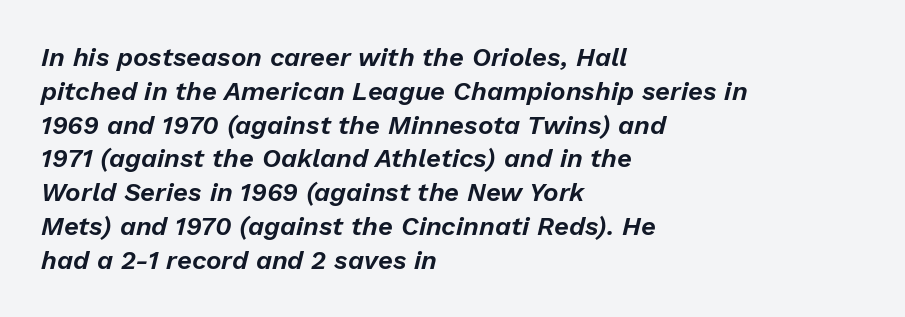
The image shows 26 px text type, italic (leaning right); set left-aligned, normal line spacing (1.3x), normal letter spacing, not underlined.
